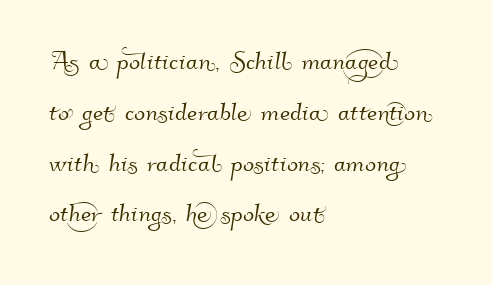
{"serif": "no", "width": "normal", "stroke_contrast": "high", "x_height": "small", "monospaced": "no", "underline": "no", "align": "left", "line_spacing": "normal", "line_spacing_ratio": 1.54, "letter_spacing": "normal", "letter_spacing_em": 0.0, "glyph_px": 33}
